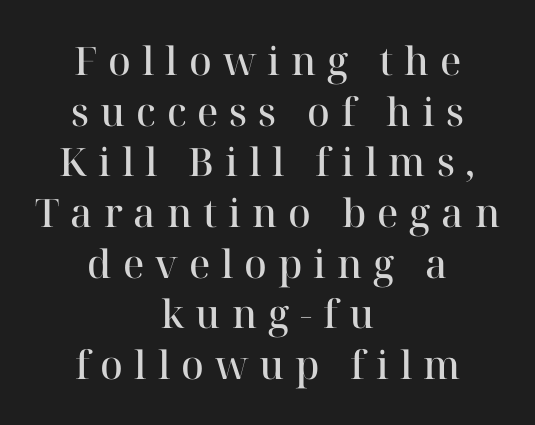
{"serif": "yes", "italic": "no", "bold": "semi", "weight": "semibold", "width": "normal", "stroke_contrast": "high", "x_height": "medium", "monospaced": "no", "underline": "no", "align": "center", "line_spacing": "normal", "line_spacing_ratio": 1.3, "letter_spacing": "wide", "letter_spacing_em": 0.28, "glyph_px": 39}
